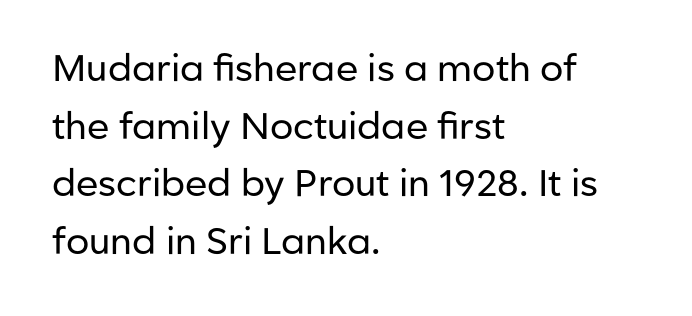
The lettering stays uniformly vertical, giving the passage a roman look. Weight class: somewhere from thin through regular. Examine the stroke ends and you'll find no serifs. Think of a printed novel: that variable character pitch is what you see here. Rows of type keep a routine distance in the vertical direction. Leftover space on each line is placed entirely after the last word.
